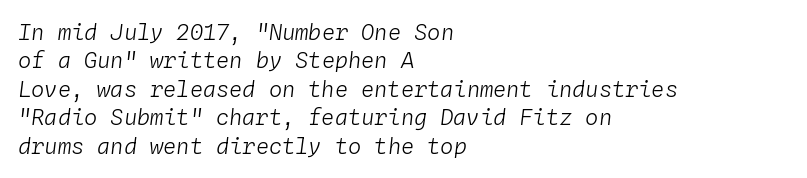
The image shows 22 px text type, italic (leaning right); set left-aligned, normal line spacing (1.29x), normal letter spacing, not underlined.
